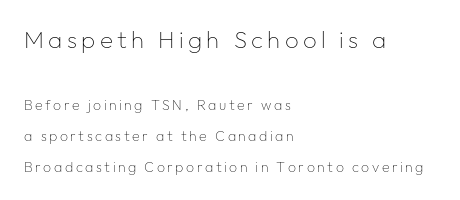
Bare-footed words on every line. Vertically, the passage feels expansive, rows floating well apart. If you squint, the top block still reads clearly — it's the larger of the two. Compared with a typical body face, this is equally light or lighter still. The type sits square on the baseline with zero lean.
